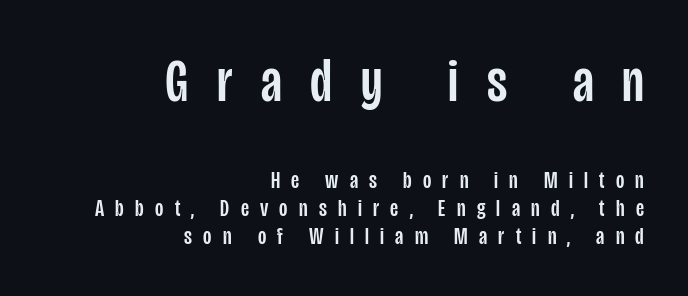
Short note: letters widely spaced. Larger block? The one above; the one below is distinctly smaller. The font's upright variant was chosen for this text. Where is the straight margin? On the right.
